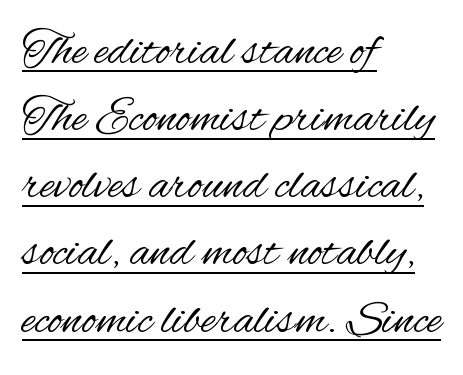
Q: Is the text bold? A: No.
Q: Is the text italic (slanted)? A: Yes.
Q: Is the typeface a serif or a sans-serif typeface? A: Sans-serif.
Q: Is the text underlined? A: Yes.
Q: How is the paragraph aligned? A: Left-aligned.
Q: Is the spacing between letters normal or unusually wide? A: Normal.
Q: Is the spacing between lines tight, normal or loose? A: Normal.
Q: Width (condensed, normal, or wide)? A: Condensed.
Q: Stroke contrast? A: Medium.
Q: x-height? A: Small.
Q: Monospaced? A: No.
